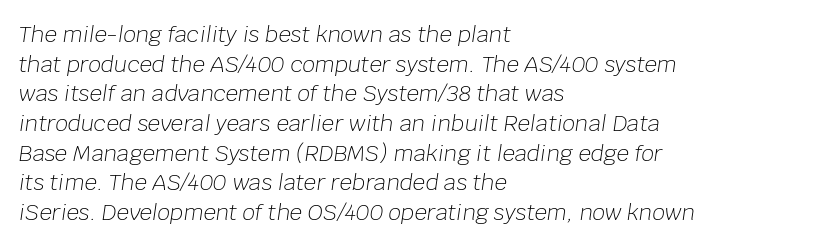
Q: Is the text bold? A: No.
Q: Is the text italic (slanted)? A: Yes, it leans right by about 8 degrees.
Q: Is the text underlined? A: No.
Q: How is the paragraph aligned? A: Left-aligned.
Q: Is the spacing between letters normal or unusually wide? A: Normal.
Q: Is the spacing between lines tight, normal or loose? A: Normal.
